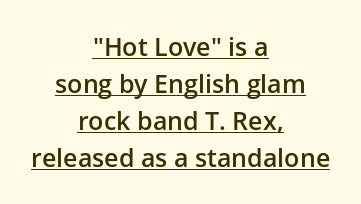
{"italic": "no", "bold": "semi", "underline": "yes", "align": "center", "line_spacing": "normal", "line_spacing_ratio": 1.48, "letter_spacing": "normal", "letter_spacing_em": 0.0, "glyph_px": 25}
